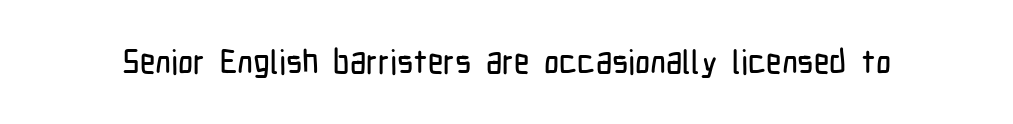
The image shows 33 px condensed sans-serif type, upright; set normal letter spacing, not underlined; low stroke contrast and a medium x-height.
